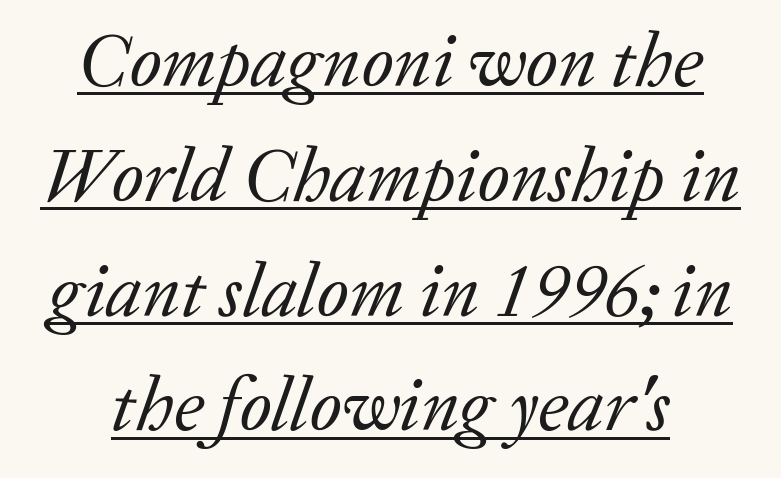
Q: Is the text bold? A: No.
Q: Is the text italic (slanted)? A: Yes, it leans right by about 20 degrees.
Q: Is the typeface a serif or a sans-serif typeface? A: Serif.
Q: Is the text underlined? A: Yes.
Q: Is the spacing between letters normal or unusually wide? A: Normal.
Q: Is the spacing between lines tight, normal or loose? A: Normal.
Q: Width (condensed, normal, or wide)? A: Normal.
Q: Stroke contrast? A: Low.
Q: x-height? A: Medium.
Q: Monospaced? A: No.
